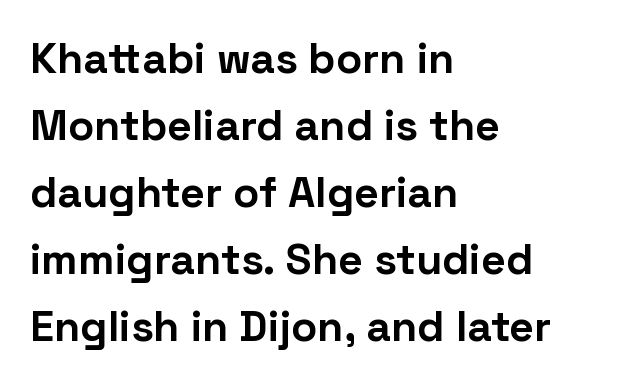
{"serif": "no", "italic": "no", "bold": "yes", "weight": "bold", "width": "normal", "stroke_contrast": "low", "x_height": "medium", "monospaced": "no", "underline": "no", "align": "left", "line_spacing": "normal", "line_spacing_ratio": 1.56, "letter_spacing": "normal", "letter_spacing_em": 0.0, "glyph_px": 43}
